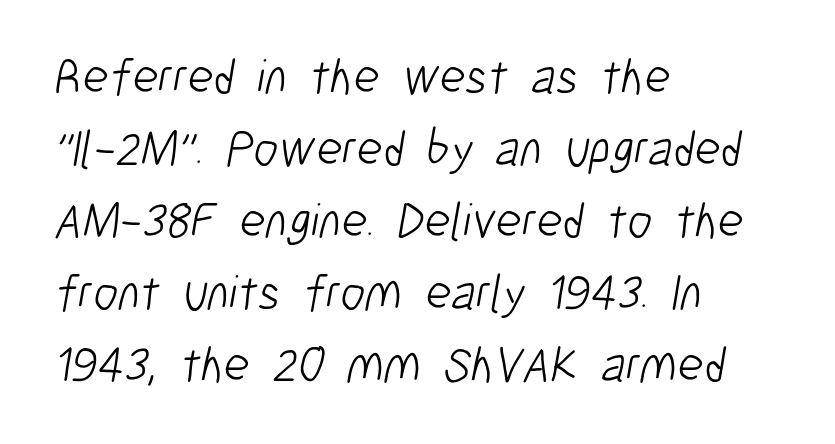
The image shows 50 px light, condensed sans-serif type; set left-aligned, normal line spacing (1.44x), normal letter spacing, not underlined; low stroke contrast and a medium x-height.
